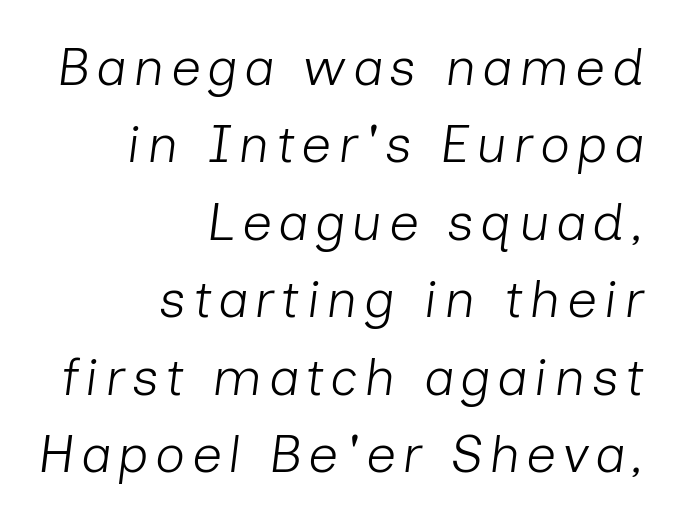
Each stroke keeps to a modest, everyday thickness or less. Here the designer chose a conventional face with non-uniform glyph widths. This is oblique type, the kind used for emphasis or titles. Successive baselines arrive at the customary interval. The compositor pushed each line to the right boundary.
